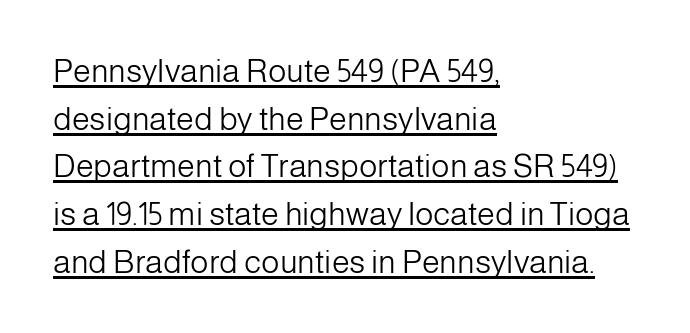
{"serif": "no", "italic": "no", "bold": "no", "weight": "light", "width": "normal", "stroke_contrast": "low", "x_height": "medium", "monospaced": "no", "underline": "yes", "align": "left", "line_spacing": "normal", "line_spacing_ratio": 1.49, "letter_spacing": "normal", "letter_spacing_em": 0.0, "glyph_px": 32}
